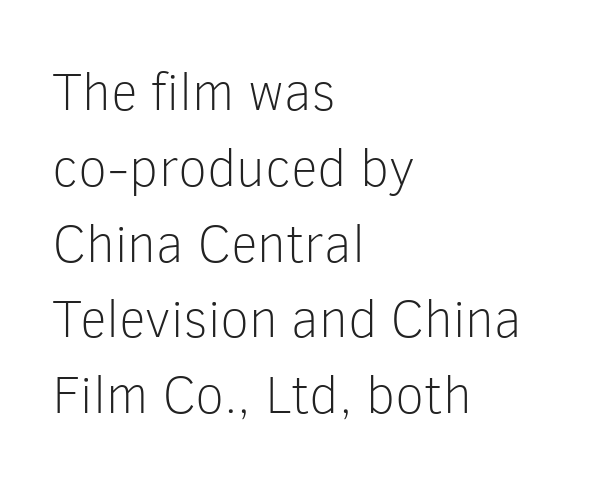
Q: Is the text bold? A: No.
Q: Is the text italic (slanted)? A: No, it is upright.
Q: Is the typeface a serif or a sans-serif typeface? A: Sans-serif.
Q: Is the text underlined? A: No.
Q: How is the paragraph aligned? A: Left-aligned.
Q: Is the spacing between letters normal or unusually wide? A: Normal.
Q: Is the spacing between lines tight, normal or loose? A: Normal.
Q: Width (condensed, normal, or wide)? A: Normal.
Q: Stroke contrast? A: Low.
Q: x-height? A: Medium.
Q: Monospaced? A: No.
